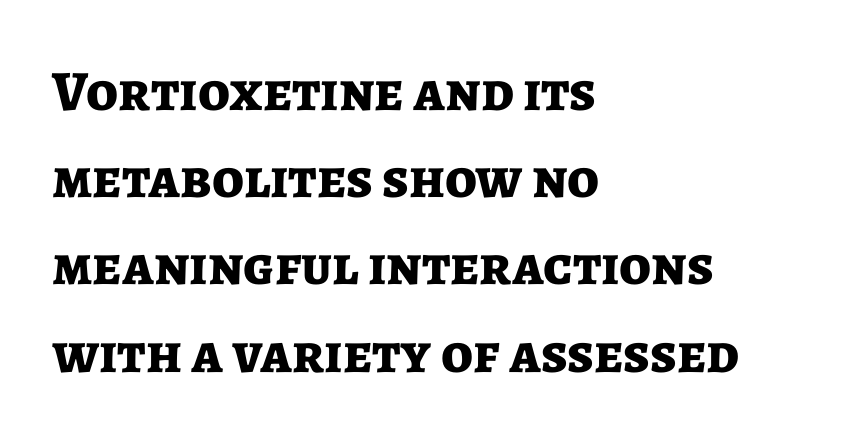
The glyphs have the mass of a bold cut. These lines are rendered in a variable-pitch font. Alignment: flush left. The rendering uses a moderate line-height, typical for paragraphs.
